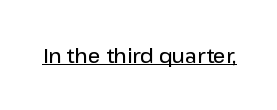
Q: Is the text bold? A: Semi-bold.
Q: Is the text italic (slanted)? A: No, it is upright.
Q: Is the text underlined? A: Yes.
Q: Is the spacing between letters normal or unusually wide? A: Normal.
